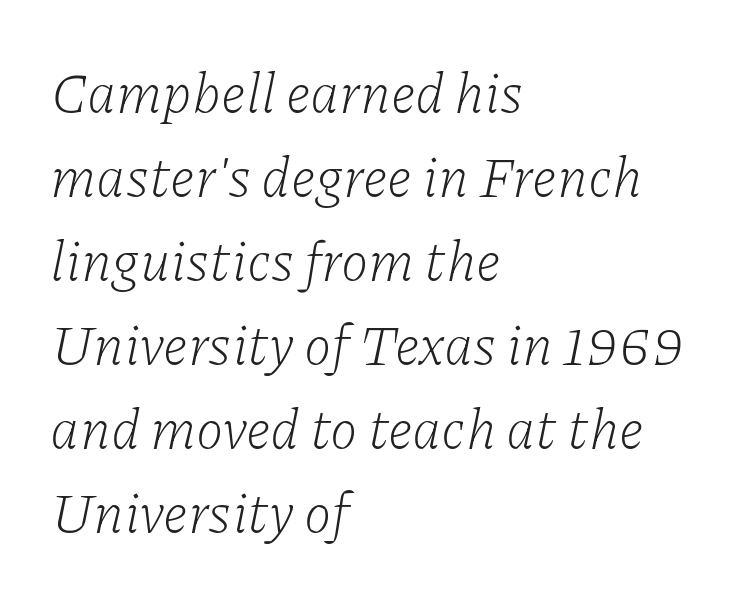
A light-to-regular cut is what we see here. Clear beneath every line of the passage. Normally led — the rows are evenly, conventionally spaced. This sample uses an oblique cut, with every glyph tilted off the vertical.
